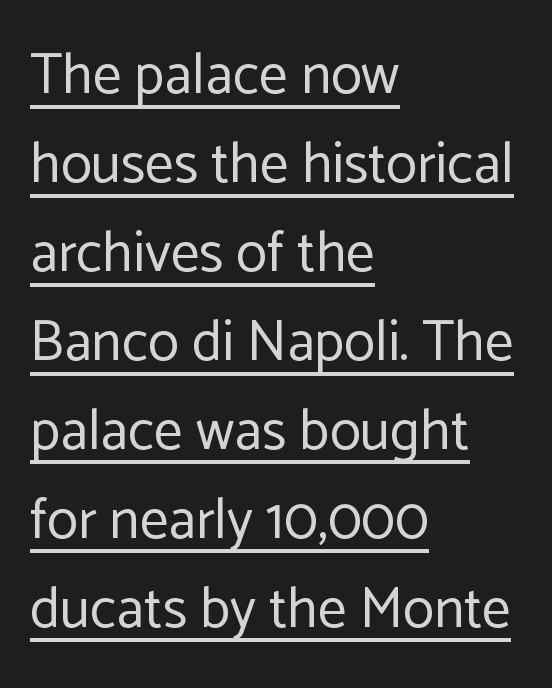
The image shows 57 px regular-weight sans-serif type, upright; set left-aligned, normal line spacing (1.56x), normal letter spacing, underlined; low stroke contrast and a medium x-height.
